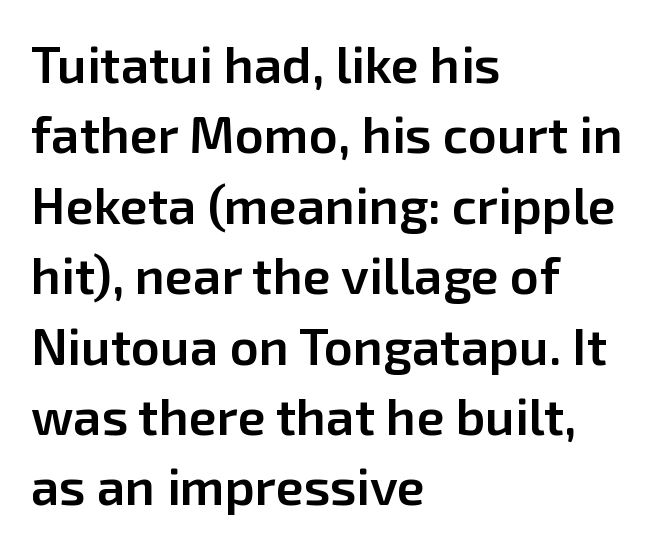
Q: Is the text bold? A: Semi-bold.
Q: Is the text italic (slanted)? A: No, it is upright.
Q: Is the typeface a serif or a sans-serif typeface? A: Sans-serif.
Q: Is the text underlined? A: No.
Q: How is the paragraph aligned? A: Left-aligned.
Q: Is the spacing between letters normal or unusually wide? A: Normal.
Q: Is the spacing between lines tight, normal or loose? A: Normal.
Q: Width (condensed, normal, or wide)? A: Normal.
Q: Stroke contrast? A: Low.
Q: x-height? A: Medium.
Q: Monospaced? A: No.
